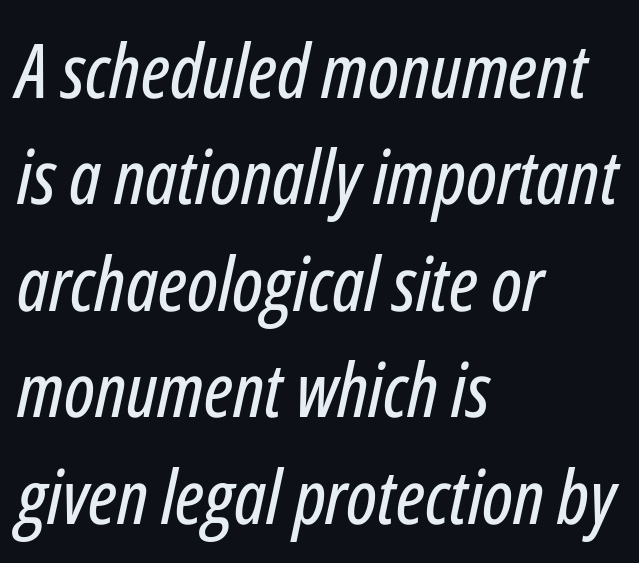
Q: Is the text italic (slanted)? A: Yes, it leans right by about 12 degrees.
Q: Is the text underlined? A: No.
Q: How is the paragraph aligned? A: Left-aligned.
Q: Is the spacing between letters normal or unusually wide? A: Normal.
Q: Is the spacing between lines tight, normal or loose? A: Normal.
Q: Width (condensed, normal, or wide)? A: Condensed.
Q: Stroke contrast? A: Low.
Q: x-height? A: Medium.
Q: Monospaced? A: No.
